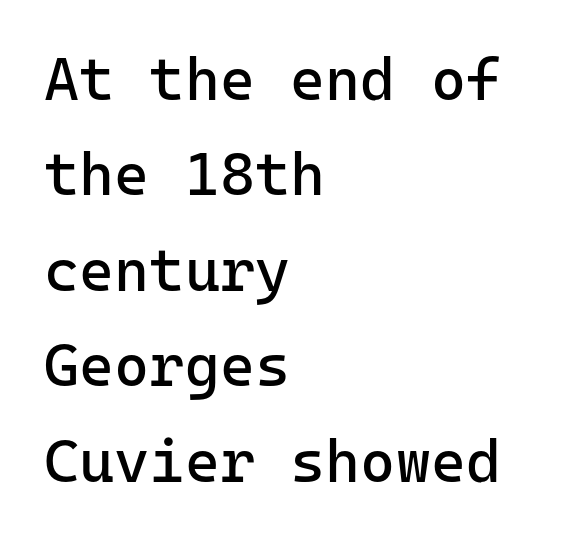
{"serif": "no", "italic": "no", "bold": "no", "weight": "regular", "width": "normal", "stroke_contrast": "low", "x_height": "medium", "underline": "no", "align": "left", "line_spacing": "normal", "line_spacing_ratio": 1.59, "letter_spacing": "normal", "letter_spacing_em": 0.0, "glyph_px": 60}
